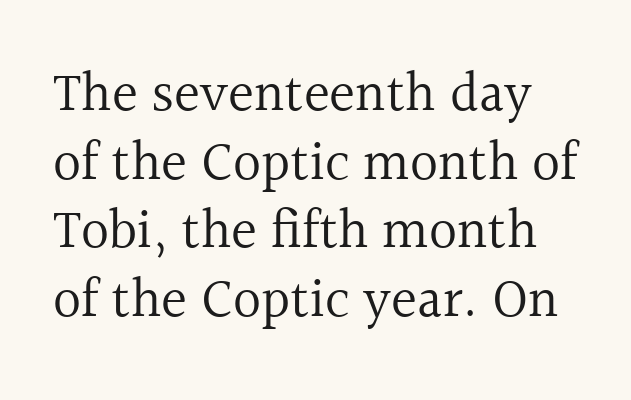
The image shows 55 px regular-weight serif type, upright; set normal line spacing (1.25x), normal letter spacing, not underlined; a medium x-height.
